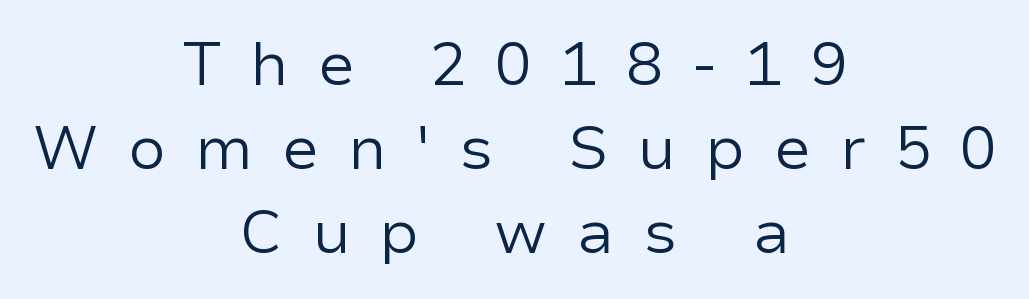
What stands out about the letter spacing? Its width — letters are far apart. Glance below the letters and you will spot only blank space. The characters display no serif detailing; their extremities are plain. A quiet, ordinary-to-light weight characterises the typeface. Every stem runs plumb, perpendicular to the baseline. The rag falls on both sides of this text block equally.
